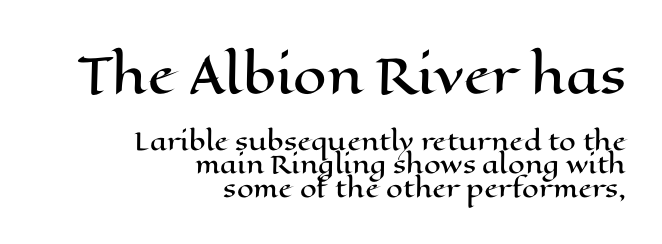
The image shows 48 px wide type, upright; set right-aligned, tight line spacing (0.97x), normal letter spacing, not underlined; the first (top) block is 2.0x larger; high stroke contrast and a medium x-height.
